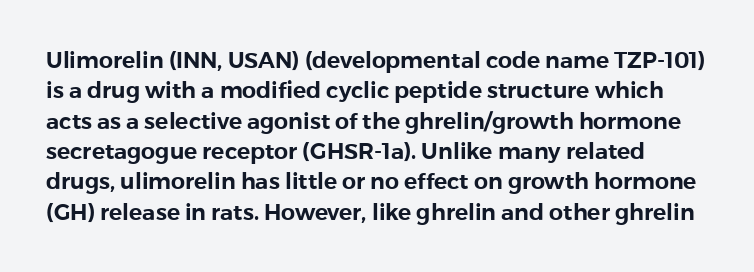
{"italic": "no", "underline": "no", "line_spacing": "normal", "line_spacing_ratio": 1.38, "letter_spacing": "normal", "letter_spacing_em": 0.0, "glyph_px": 22}
